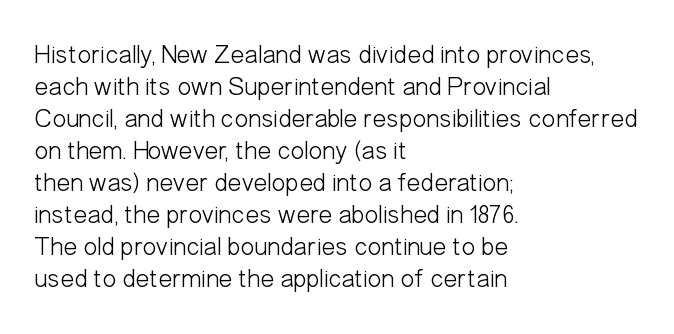
The image shows 26 px text type, upright; set left-aligned, line spacing 1.23x, normal letter spacing, not underlined.
